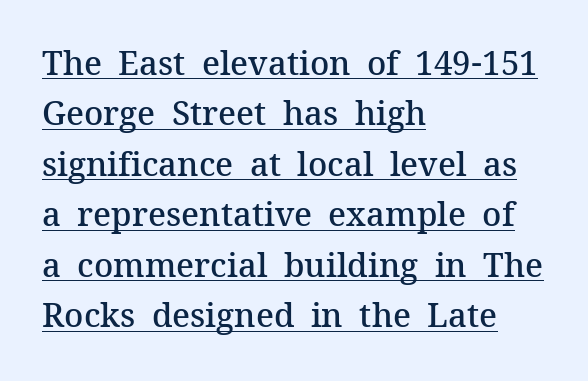
A roman cut, with each character standing at attention. Like a heading marked for emphasis, these lines bear an underscore. Is the block centered? No — it sits flush against the left margin. Caption: standard tracking, unaltered. The passage shown is typeset with a serif family.
